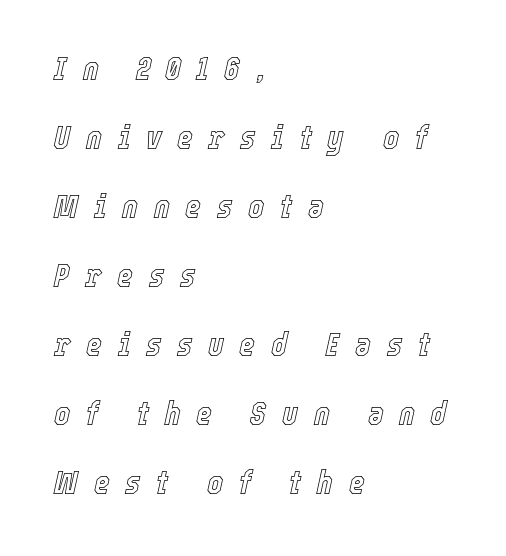
Q: Is the text italic (slanted)? A: Yes, it leans right by about 12 degrees.
Q: Is the text underlined? A: No.
Q: How is the paragraph aligned? A: Left-aligned.
Q: Is the spacing between letters normal or unusually wide? A: Unusually wide.
Q: Is the spacing between lines tight, normal or loose? A: Loose.
Q: Width (condensed, normal, or wide)? A: Condensed.
Q: x-height? A: Medium.
Q: Monospaced? A: No.
